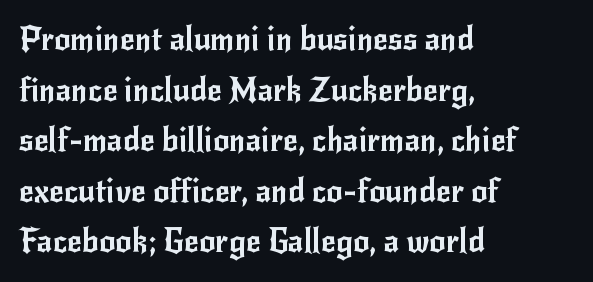
The space directly below the letters is spotless. The typography opts for an upright posture over an oblique one. Regular leading. In terms of letterspacing, this is plain default setting. Horizontal alignment here is leftward, the default for most running prose.
